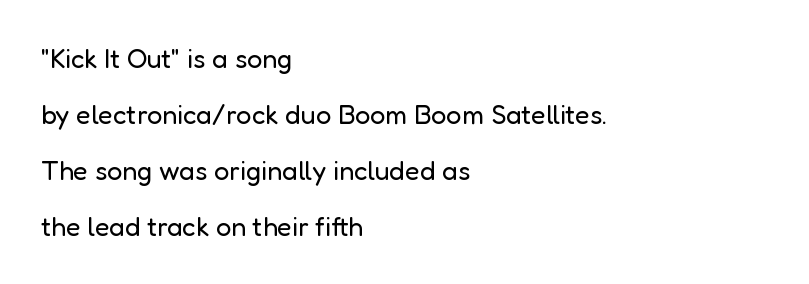
The image shows 27 px text type, upright; set left-aligned, loose line spacing (2.07x), normal letter spacing, not underlined.
